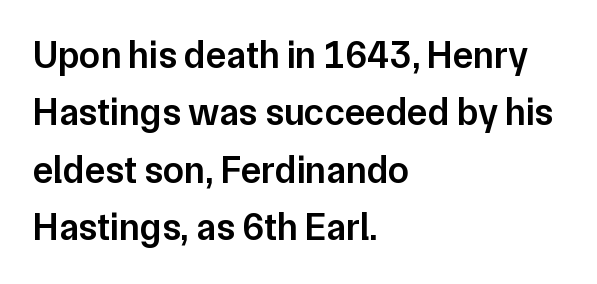
The image shows 38 px semibold sans-serif type, upright; set left-aligned, normal line spacing (1.51x), normal letter spacing, not underlined; low stroke contrast and a medium x-height.
